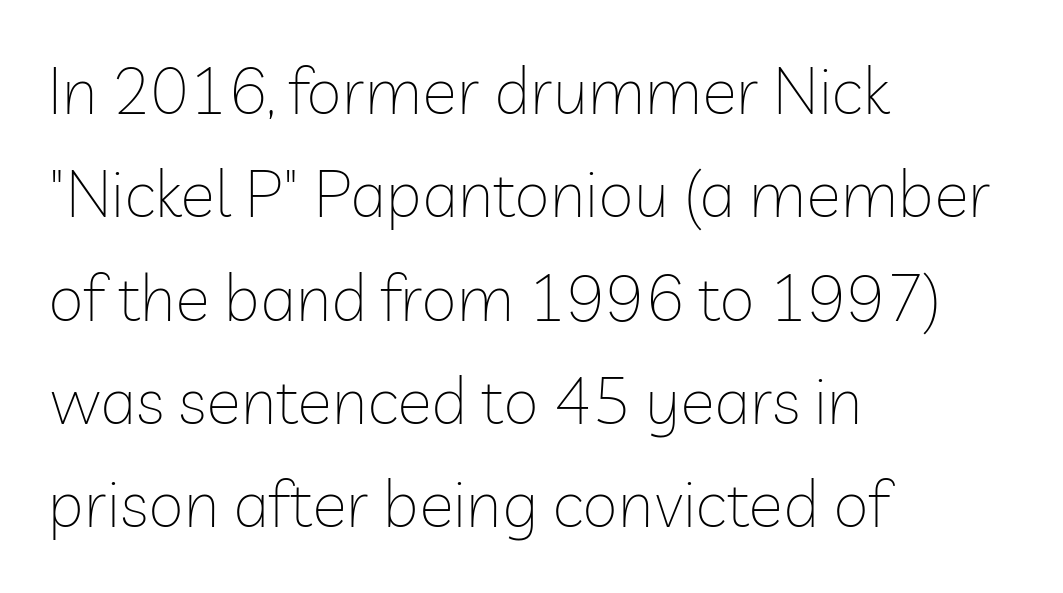
Q: Is the text bold? A: No.
Q: Is the text italic (slanted)? A: No, it is upright.
Q: Is the typeface a serif or a sans-serif typeface? A: Sans-serif.
Q: Is the text underlined? A: No.
Q: How is the paragraph aligned? A: Left-aligned.
Q: Is the spacing between letters normal or unusually wide? A: Normal.
Q: Is the spacing between lines tight, normal or loose? A: Normal.
Q: Width (condensed, normal, or wide)? A: Normal.
Q: Stroke contrast? A: Low.
Q: x-height? A: Medium.
Q: Monospaced? A: No.
